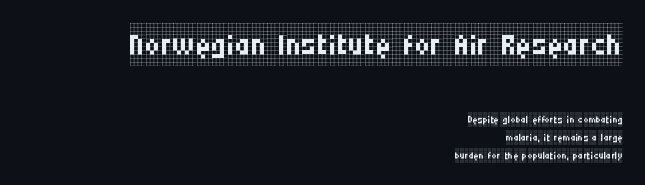
{"serif": "yes", "italic": "no", "bold": "no", "weight": "regular", "width": "condensed", "stroke_contrast": "low", "x_height": "large", "monospaced": "no", "underline": "no", "align": "right", "line_spacing": "normal", "line_spacing_ratio": 1.29, "letter_spacing": "normal", "letter_spacing_em": 0.0, "larger_block": "first", "size_ratio": 3.07, "glyph_px": 43}
